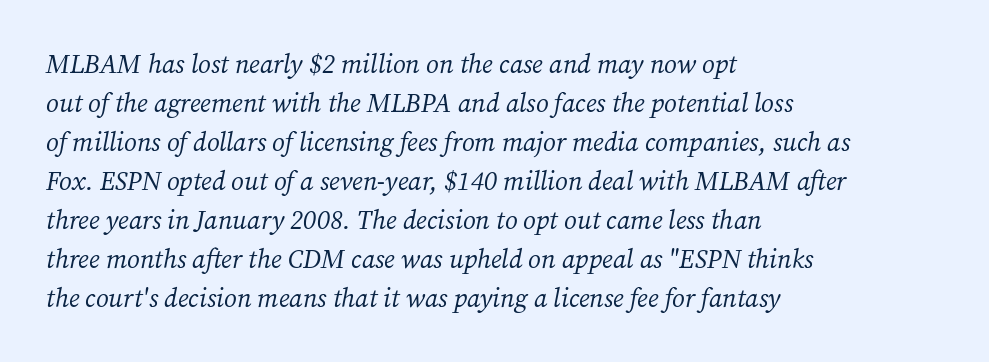
{"italic": "yes", "lean": "right", "slant_degrees": 12, "bold": "no", "underline": "no", "align": "left", "line_spacing": "normal", "line_spacing_ratio": 1.5, "letter_spacing": "normal", "letter_spacing_em": 0.0, "glyph_px": 26}
